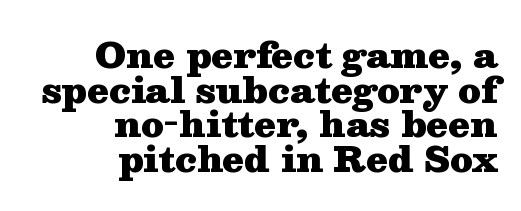
Q: Is the text bold? A: Yes.
Q: Is the text italic (slanted)? A: No, it is upright.
Q: Is the typeface a serif or a sans-serif typeface? A: Serif.
Q: Is the text underlined? A: No.
Q: How is the paragraph aligned? A: Right-aligned.
Q: Is the spacing between letters normal or unusually wide? A: Normal.
Q: Is the spacing between lines tight, normal or loose? A: Tight.
Q: Width (condensed, normal, or wide)? A: Wide.
Q: Stroke contrast? A: Medium.
Q: x-height? A: Medium.
Q: Monospaced? A: No.
